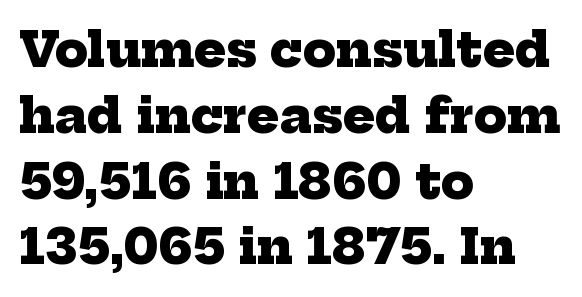
{"serif": "yes", "bold": "yes", "weight": "heavy", "width": "normal", "stroke_contrast": "low", "x_height": "medium", "monospaced": "no", "underline": "no", "align": "left", "line_spacing": "normal", "line_spacing_ratio": 1.37, "letter_spacing": "normal", "letter_spacing_em": 0.0, "glyph_px": 48}
